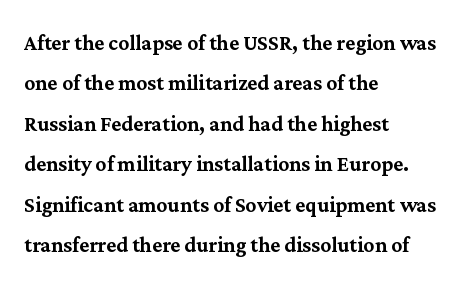
Q: Is the text italic (slanted)? A: No, it is upright.
Q: Is the text underlined? A: No.
Q: How is the paragraph aligned? A: Left-aligned.
Q: Is the spacing between letters normal or unusually wide? A: Normal.
Q: Is the spacing between lines tight, normal or loose? A: Normal.
